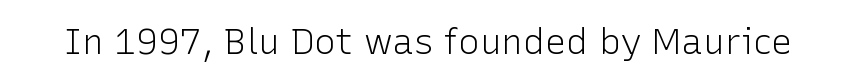
{"serif": "no", "italic": "no", "bold": "no", "weight": "light", "width": "normal", "stroke_contrast": "low", "x_height": "medium", "monospaced": "no", "underline": "no", "letter_spacing": "normal", "letter_spacing_em": 0.0, "glyph_px": 36}
